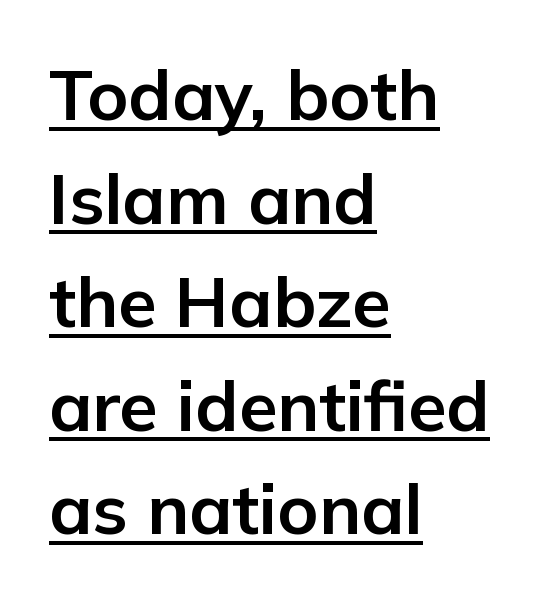
Q: Is the text bold? A: Yes.
Q: Is the text italic (slanted)? A: No, it is upright.
Q: Is the typeface a serif or a sans-serif typeface? A: Sans-serif.
Q: Is the text underlined? A: Yes.
Q: How is the paragraph aligned? A: Left-aligned.
Q: Is the spacing between letters normal or unusually wide? A: Normal.
Q: Is the spacing between lines tight, normal or loose? A: Normal.
Q: Width (condensed, normal, or wide)? A: Normal.
Q: Stroke contrast? A: Low.
Q: x-height? A: Medium.
Q: Monospaced? A: No.
